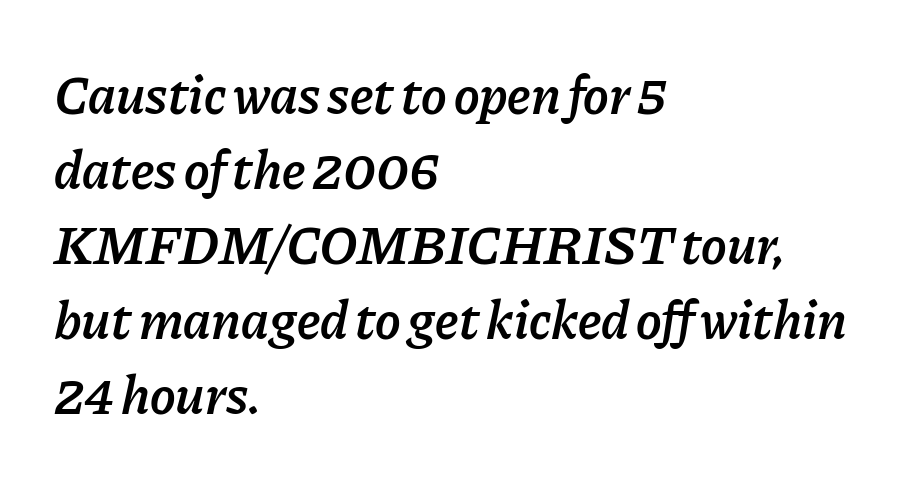
The image shows 54 px semibold type, italic (leaning right); set left-aligned, normal line spacing (1.39x), normal letter spacing, not underlined; low stroke contrast and a medium x-height.
